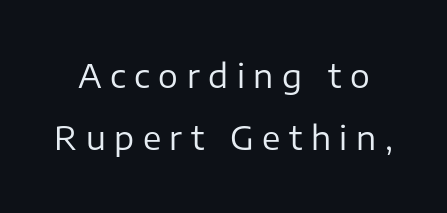
Q: Is the text bold? A: No.
Q: Is the text italic (slanted)? A: No, it is upright.
Q: Is the typeface a serif or a sans-serif typeface? A: Sans-serif.
Q: Is the text underlined? A: No.
Q: Is the spacing between letters normal or unusually wide? A: Unusually wide.
Q: Width (condensed, normal, or wide)? A: Normal.
Q: Stroke contrast? A: Low.
Q: x-height? A: Medium.
Q: Monospaced? A: No.
